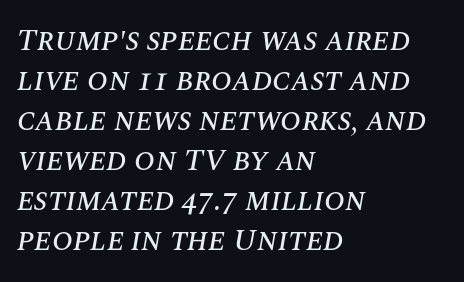
The image shows 31 px text type, italic (leaning right); set left-aligned, normal line spacing (1.29x), normal letter spacing, not underlined; medium stroke contrast and a large x-height.
